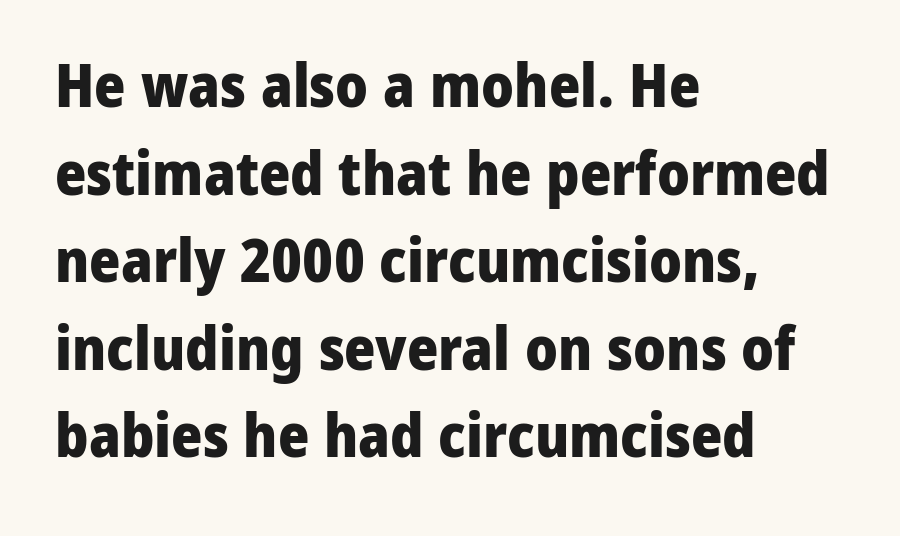
Q: Is the text bold? A: Yes.
Q: Is the text italic (slanted)? A: No, it is upright.
Q: Is the typeface a serif or a sans-serif typeface? A: Sans-serif.
Q: Is the text underlined? A: No.
Q: How is the paragraph aligned? A: Left-aligned.
Q: Is the spacing between letters normal or unusually wide? A: Normal.
Q: Is the spacing between lines tight, normal or loose? A: Normal.
Q: Width (condensed, normal, or wide)? A: Normal.
Q: Stroke contrast? A: Low.
Q: x-height? A: Medium.
Q: Monospaced? A: No.
